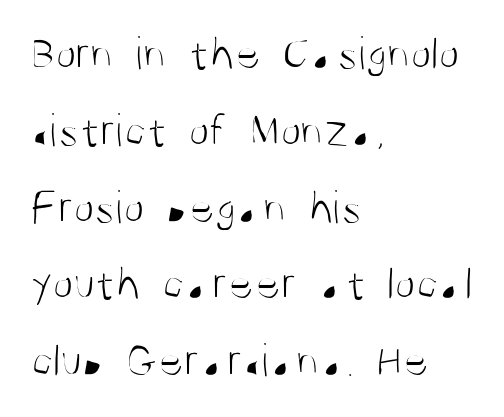
Does extra space separate the letters? No, they use regular spacing. Normally led — the rows are evenly, conventionally spaced. Bare-footed words on every line. The letterforms sit at book weight or below. Nope, not italic — everything's standing straight. Think of a printed novel: that variable character pitch is what you see here.
